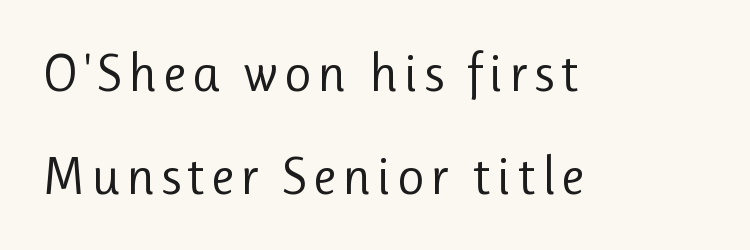
Q: Is the text bold? A: No.
Q: Is the text italic (slanted)? A: No, it is upright.
Q: Is the typeface a serif or a sans-serif typeface? A: Sans-serif.
Q: Is the text underlined? A: No.
Q: How is the paragraph aligned? A: Left-aligned.
Q: Is the spacing between lines tight, normal or loose? A: Loose.
Q: Width (condensed, normal, or wide)? A: Normal.
Q: Stroke contrast? A: Low.
Q: x-height? A: Medium.
Q: Monospaced? A: No.
